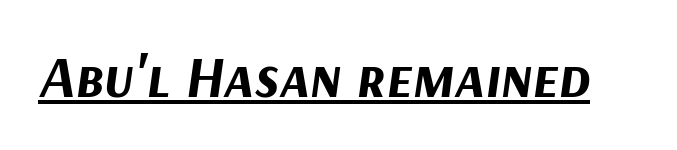
{"italic": "yes", "lean": "right", "slant_degrees": 9, "bold": "yes", "weight": "bold", "width": "normal", "stroke_contrast": "medium", "x_height": "medium", "monospaced": "no", "underline": "yes", "letter_spacing": "normal", "letter_spacing_em": 0.0, "glyph_px": 59}
